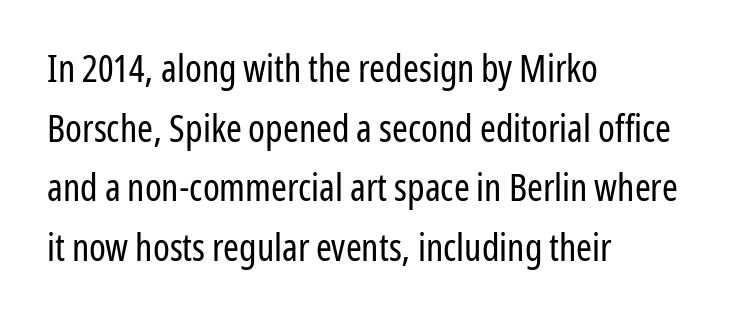
Short note: letters normally spaced. Do the characters align in a grid? No, the font is proportional. Font category for this specimen: sans-serif. This block has exactly the height ordinary leading produces.
